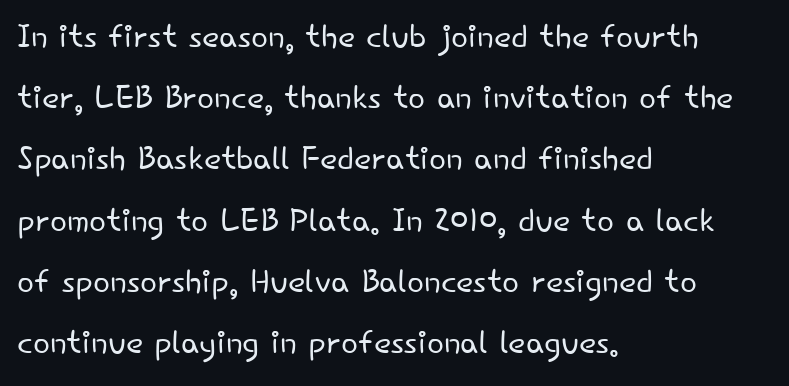
{"serif": "no", "italic": "no", "bold": "no", "weight": "light", "width": "normal", "stroke_contrast": "low", "x_height": "small", "monospaced": "no", "underline": "no", "align": "left", "line_spacing": "normal", "line_spacing_ratio": 1.36, "letter_spacing": "normal", "letter_spacing_em": 0.0, "glyph_px": 45}
